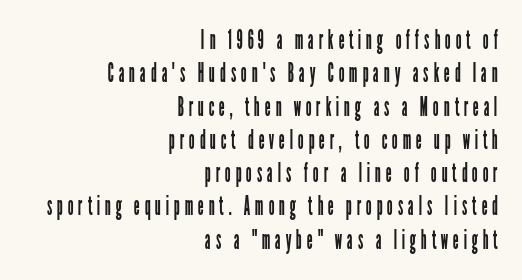
The image shows 26 px text type, upright; set right-aligned, normal line spacing (1.28x), not underlined.
